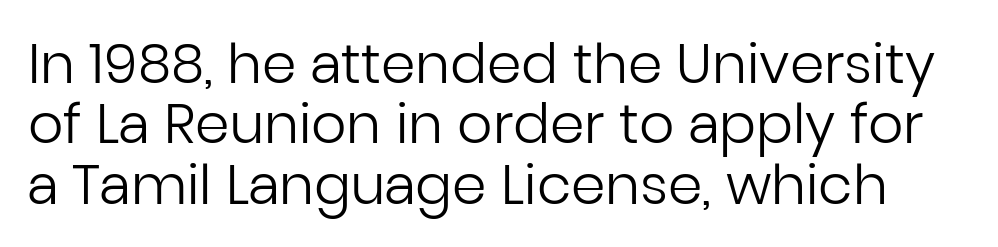
Q: Is the text bold? A: No.
Q: Is the text italic (slanted)? A: No, it is upright.
Q: Is the typeface a serif or a sans-serif typeface? A: Sans-serif.
Q: Is the text underlined? A: No.
Q: Is the spacing between letters normal or unusually wide? A: Normal.
Q: Is the spacing between lines tight, normal or loose? A: Tight.
Q: Width (condensed, normal, or wide)? A: Normal.
Q: Stroke contrast? A: Low.
Q: x-height? A: Medium.
Q: Monospaced? A: No.
